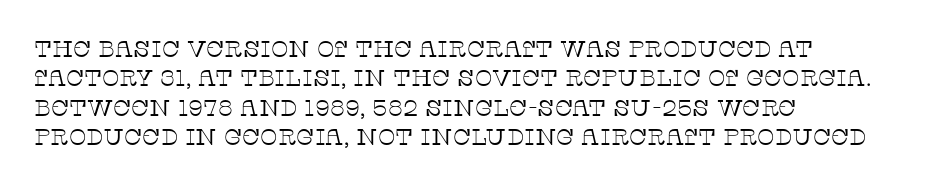
The image shows 23 px text type, upright; set left-aligned, normal line spacing (1.28x), normal letter spacing, not underlined.
